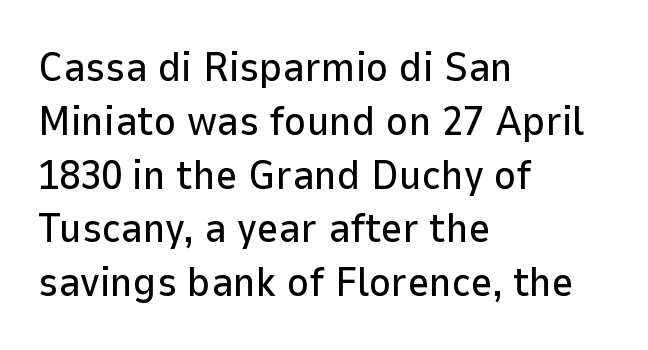
In terms of letterform style, serifs are entirely absent. The strip under each line holds only bare page. If you drew a ruler down the left edge, every line would touch it. Vertical strokes here are truly vertical.
